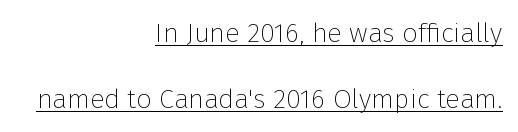
Q: Is the text bold? A: No.
Q: Is the text italic (slanted)? A: No, it is upright.
Q: Is the text underlined? A: Yes.
Q: How is the paragraph aligned? A: Right-aligned.
Q: Is the spacing between letters normal or unusually wide? A: Normal.
Q: Is the spacing between lines tight, normal or loose? A: Loose.
